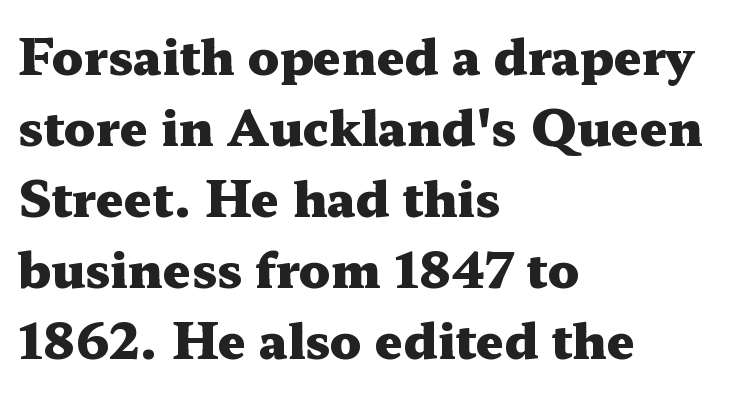
The type family on display is of the serif kind. Varying glyph widths throughout — classic text-font behaviour. Strokes here are thick enough to call this a true bold. A classic flush-left, rag-right setting is used for this passage. A roman cut, with each character standing at attention.
